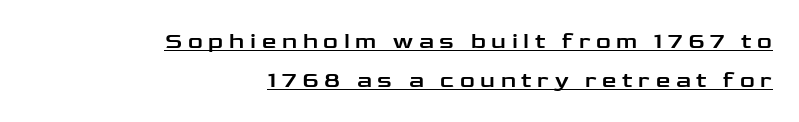
{"italic": "no", "underline": "yes", "align": "right", "line_spacing": "normal", "line_spacing_ratio": 1.7, "letter_spacing": "wide", "letter_spacing_em": 0.25, "glyph_px": 23}
